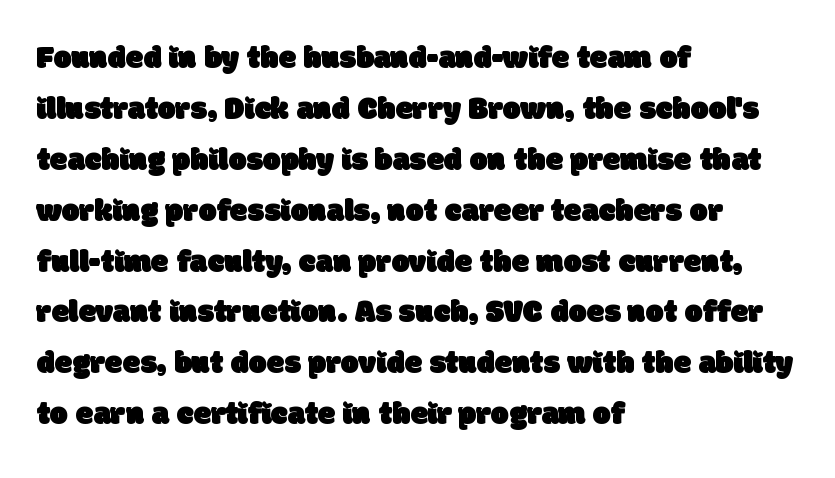
The image shows 32 px sans-serif type; set left-aligned, normal line spacing (1.59x), normal letter spacing, not underlined; low stroke contrast and a large x-height.
